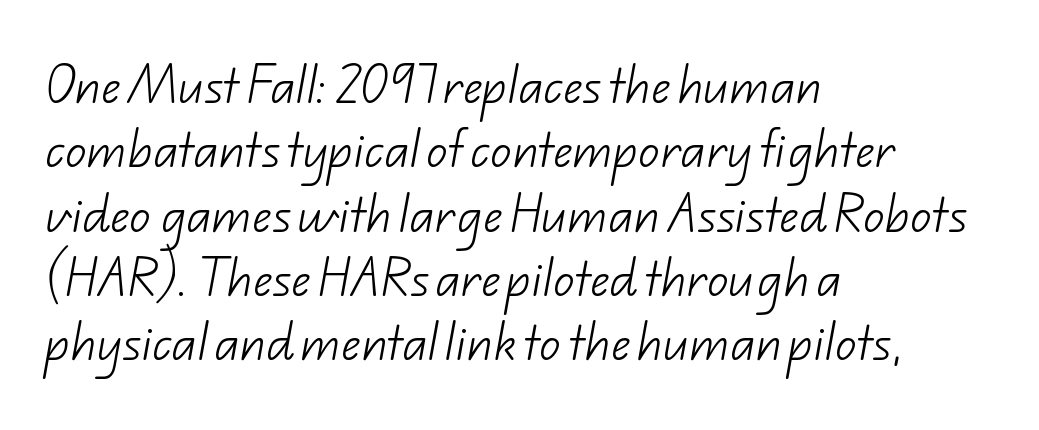
{"serif": "no", "bold": "no", "weight": "light", "width": "normal", "stroke_contrast": "low", "x_height": "small", "monospaced": "no", "underline": "no", "align": "left", "line_spacing": "normal", "line_spacing_ratio": 1.53, "letter_spacing": "normal", "letter_spacing_em": 0.0, "glyph_px": 42}
